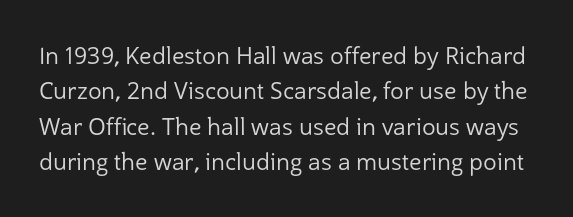
Descenders hang freely into open space. Between one letter and the next there's only the usual sliver of space. This is not heavy type; no bold has been used. Each new line begins a customary step beneath the previous one.
